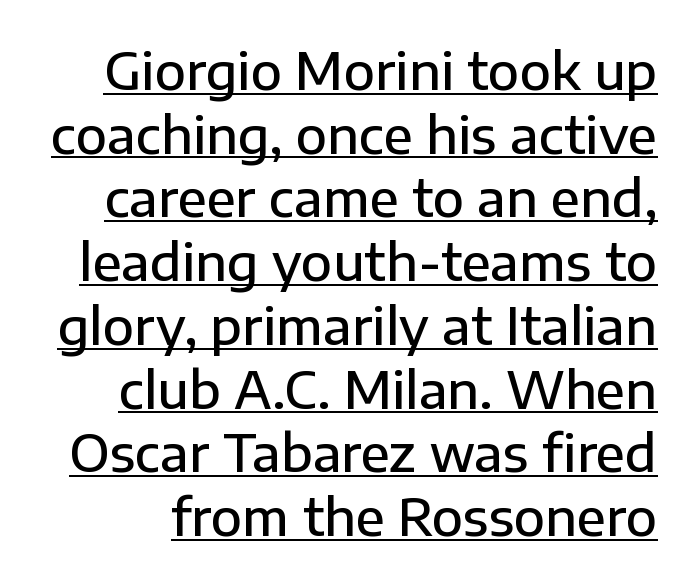
Semibold letterforms, between regular and bold. Successive baselines arrive at the customary interval. The typography opts for an upright posture over an oblique one. Nope, no serifs anywhere on these letters. You could not count columns in this text — the font is proportionally spaced.
